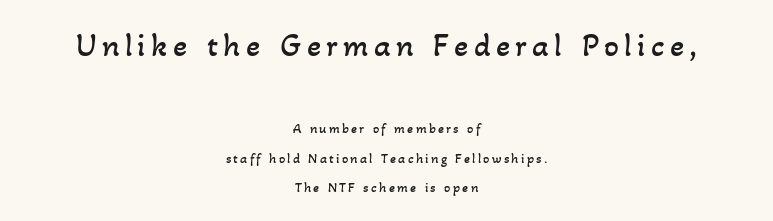
Q: Is the text bold? A: No.
Q: Is the text underlined? A: No.
Q: How is the paragraph aligned? A: Centered.
Q: Is the spacing between lines tight, normal or loose? A: Loose.
Q: Which block of text is set in a larger size, the first (top) or the second (bottom)? A: The first (top) one.
Q: Width (condensed, normal, or wide)? A: Normal.
Q: Stroke contrast? A: Low.
Q: x-height? A: Small.
Q: Monospaced? A: No.
